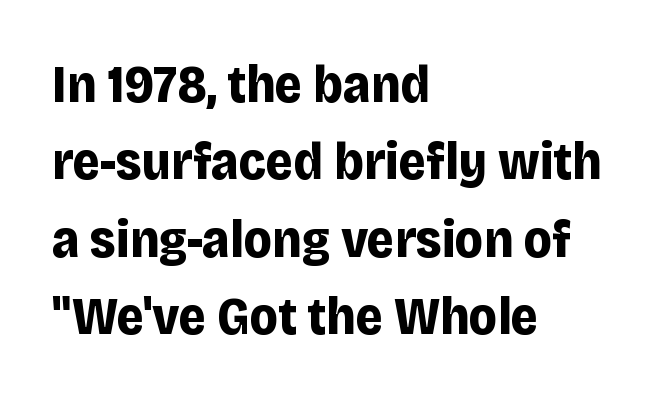
{"serif": "no", "italic": "no", "bold": "yes", "weight": "bold", "width": "normal", "stroke_contrast": "low", "x_height": "large", "monospaced": "no", "underline": "no", "align": "left", "line_spacing": "normal", "line_spacing_ratio": 1.46, "letter_spacing": "normal", "letter_spacing_em": 0.0, "glyph_px": 53}
